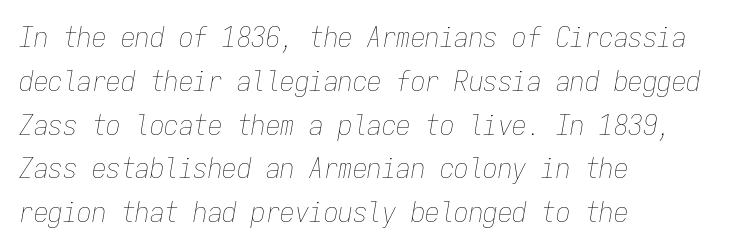
The image shows 29 px thin, condensed type, italic (leaning right), monospaced; set left-aligned, normal line spacing (1.51x), normal letter spacing, not underlined; low stroke contrast and a medium x-height.
